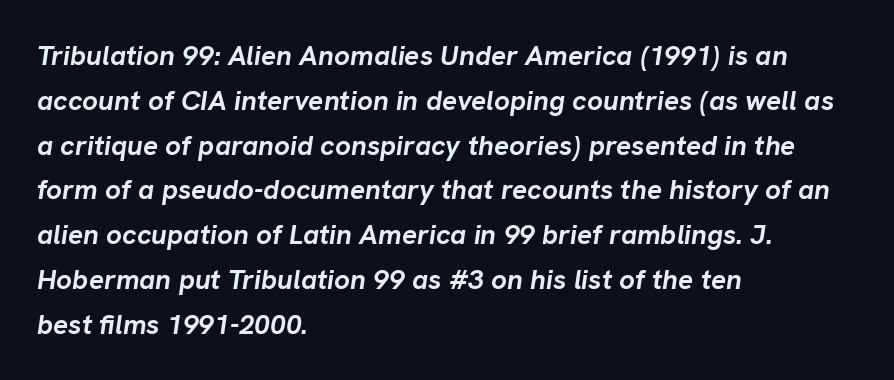
You can tell it's italic because the verticals aren't actually vertical. The face used here is proportionally spaced, like ordinary book or web type. Where is the straight margin? On the left. As a designer I'd log this as weight 700, bold.
